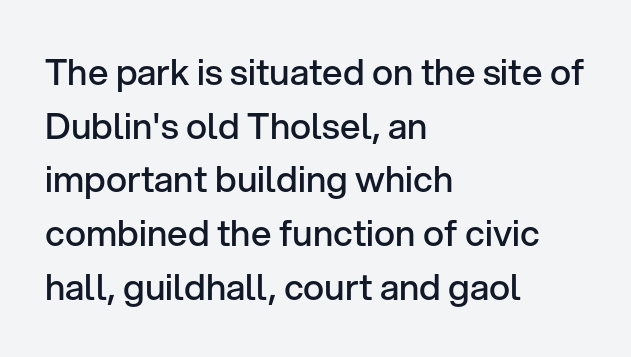
The space beneath each line is pristine and unruled. What's the leading like? Ordinary, nothing unusual. You can tell it's not italic because the verticals are truly vertical. You could not count columns in this text — the font is proportionally spaced. Check where the strokes stop: nothing finishes them off — pure sans. Short and long lines alike share a common starting point at left.
